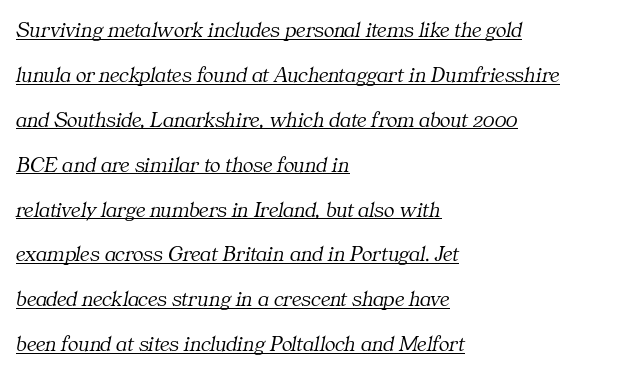
The image shows 22 px text type, italic (leaning right); set left-aligned, loose line spacing (2.04x), normal letter spacing, underlined.
